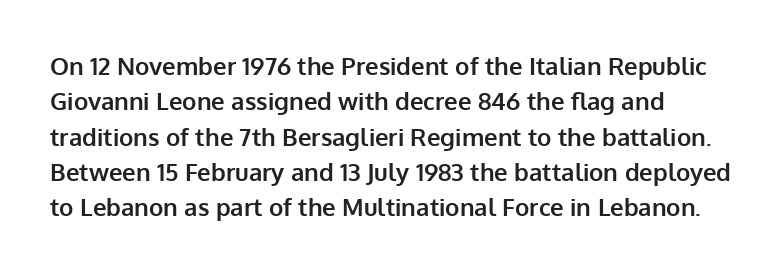
{"italic": "no", "bold": "yes", "underline": "no", "align": "left", "line_spacing": "normal", "line_spacing_ratio": 1.47, "letter_spacing": "normal", "letter_spacing_em": 0.0, "glyph_px": 24}
